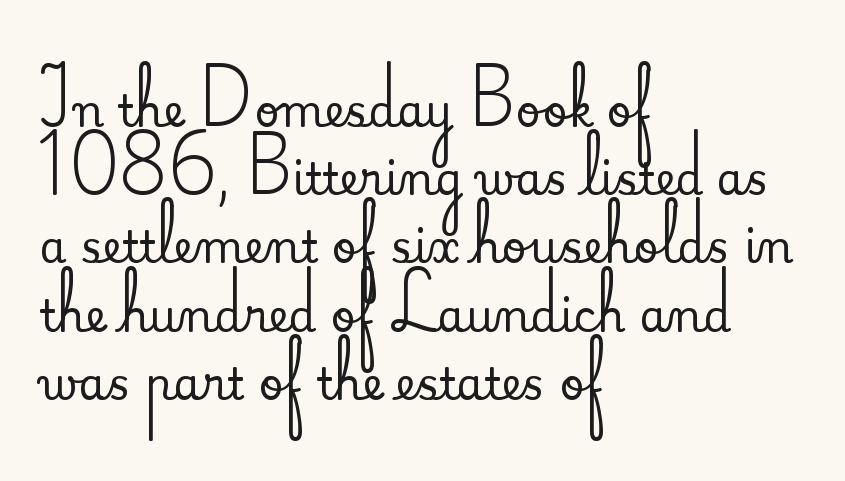
Q: Is the text italic (slanted)? A: No, it is upright.
Q: Is the typeface a serif or a sans-serif typeface? A: Serif.
Q: Is the text underlined? A: No.
Q: How is the paragraph aligned? A: Left-aligned.
Q: Is the spacing between letters normal or unusually wide? A: Normal.
Q: Is the spacing between lines tight, normal or loose? A: Normal.
Q: Width (condensed, normal, or wide)? A: Normal.
Q: Stroke contrast? A: Medium.
Q: x-height? A: Small.
Q: Monospaced? A: No.
